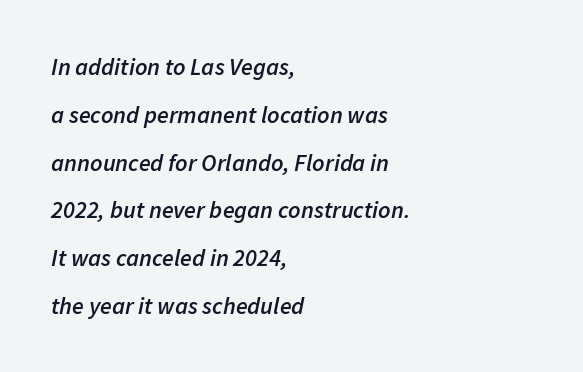
The designer dialed line spacing up above the default. Look at the tracking — it's just the regular setting, nothing added. Casual observation: everything's shoved over to the left. The specimen reads as italic at a glance. Lines of text with bare space underneath. Each glyph is drawn with semibold strokes, heavier than normal yet not fully bold.
